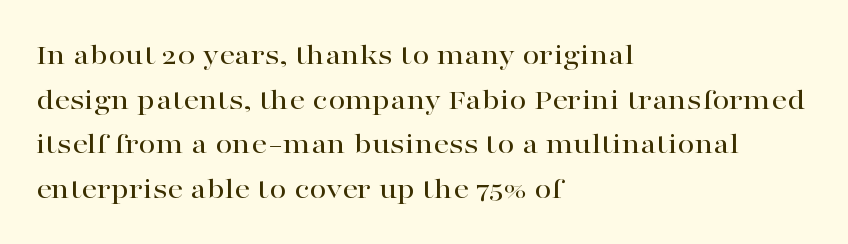
The image shows 31 px wide serif type, upright; set left-aligned, normal line spacing (1.44x), normal letter spacing, not underlined; high stroke contrast and a medium x-height.
